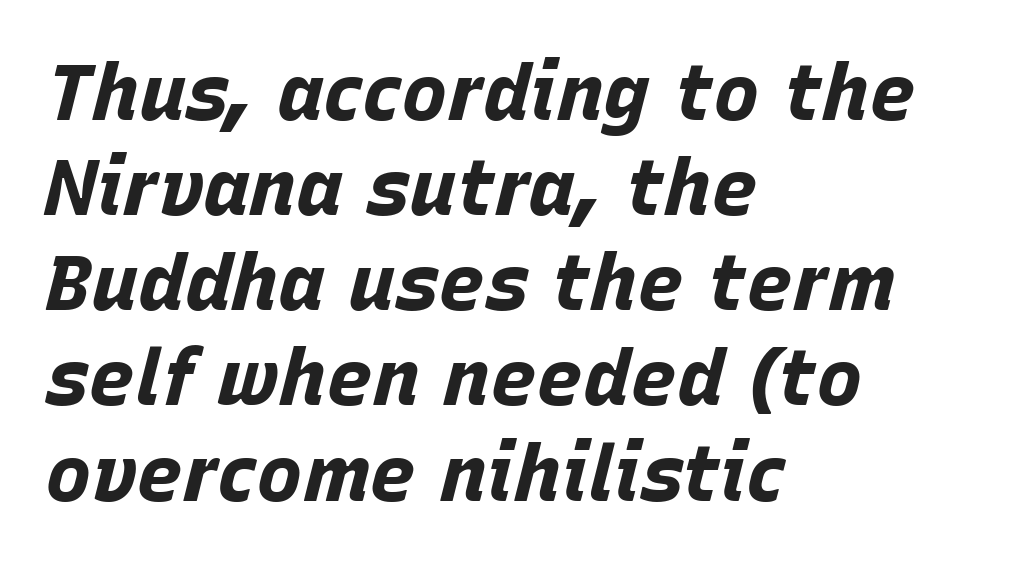
{"italic": "yes", "lean": "right", "slant_degrees": 15, "bold": "yes", "weight": "bold", "width": "normal", "stroke_contrast": "low", "x_height": "large", "monospaced": "no", "underline": "no", "align": "left", "line_spacing_ratio": 1.22, "letter_spacing": "normal", "letter_spacing_em": 0.0, "glyph_px": 78}
